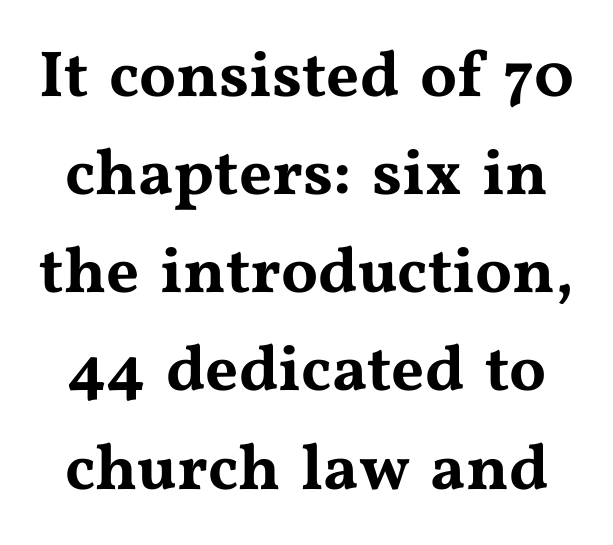
The image shows 65 px wide serif type, upright; set normal line spacing (1.51x), normal letter spacing, not underlined; medium stroke contrast and a medium x-height.
